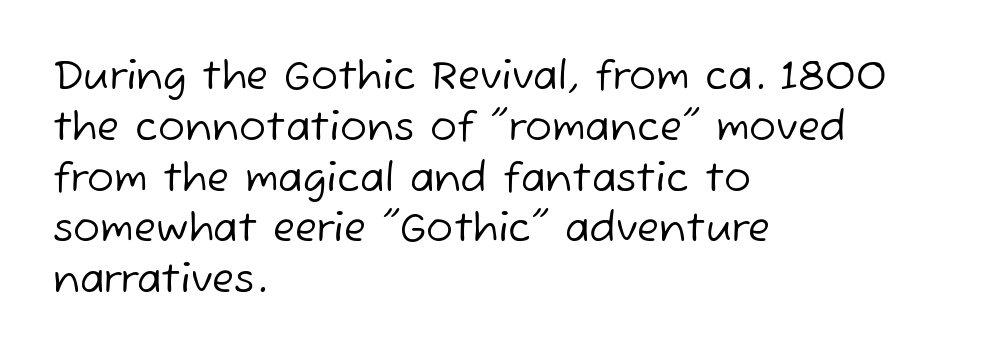
{"serif": "no", "bold": "no", "weight": "regular", "width": "normal", "stroke_contrast": "low", "x_height": "medium", "monospaced": "no", "underline": "no", "align": "left", "line_spacing": "normal", "line_spacing_ratio": 1.27, "letter_spacing": "normal", "letter_spacing_em": 0.0, "glyph_px": 40}
